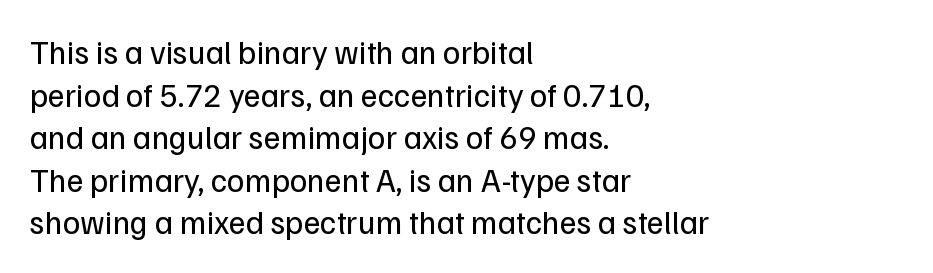
How would I describe the line gaps? Plain and ordinary. A typesetter would call this proportional, since set widths differ per character. The font family rendered here belongs to the sans-serif group. No chunkiness to these letters — they're not bold. Clear beneath every line of the passage. Line starts are locked; line ends wander.
